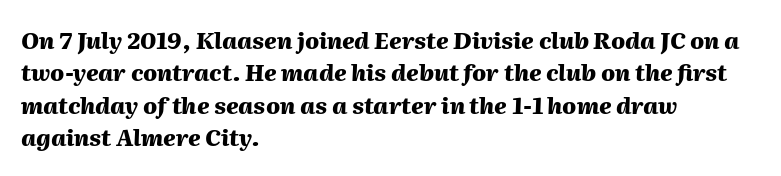
The image shows 23 px bold type, italic (leaning right); set left-aligned, normal line spacing (1.41x), normal letter spacing, not underlined.
